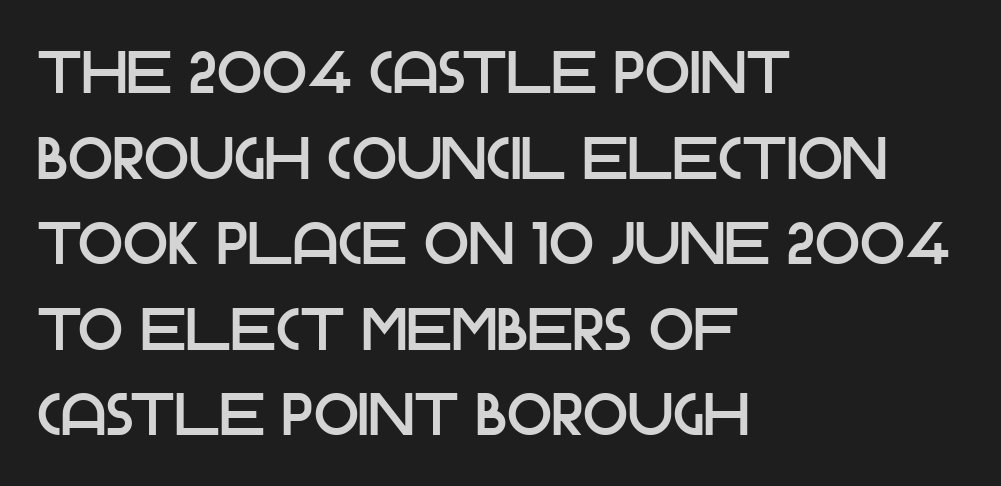
Q: Is the text italic (slanted)? A: No, it is upright.
Q: Is the typeface a serif or a sans-serif typeface? A: Sans-serif.
Q: Is the text underlined? A: No.
Q: How is the paragraph aligned? A: Left-aligned.
Q: Is the spacing between letters normal or unusually wide? A: Normal.
Q: Is the spacing between lines tight, normal or loose? A: Normal.
Q: Width (condensed, normal, or wide)? A: Normal.
Q: Stroke contrast? A: Low.
Q: x-height? A: Large.
Q: Monospaced? A: No.
